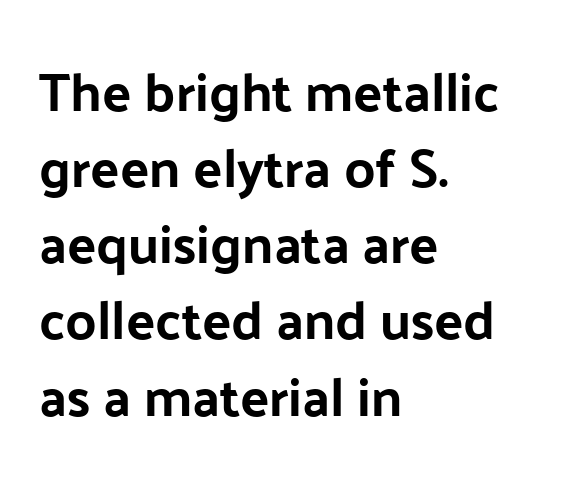
{"serif": "no", "italic": "no", "width": "normal", "stroke_contrast": "low", "x_height": "medium", "monospaced": "no", "underline": "no", "align": "left", "line_spacing": "normal", "line_spacing_ratio": 1.41, "letter_spacing": "normal", "letter_spacing_em": 0.0, "glyph_px": 54}
